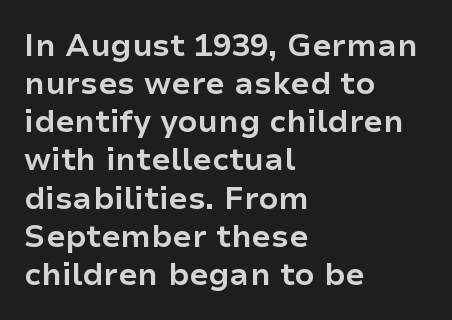
Q: Is the text bold? A: Yes.
Q: Is the text italic (slanted)? A: No, it is upright.
Q: Is the typeface a serif or a sans-serif typeface? A: Sans-serif.
Q: Is the text underlined? A: No.
Q: How is the paragraph aligned? A: Left-aligned.
Q: Is the spacing between letters normal or unusually wide? A: Normal.
Q: Width (condensed, normal, or wide)? A: Normal.
Q: Stroke contrast? A: Low.
Q: x-height? A: Medium.
Q: Monospaced? A: No.
